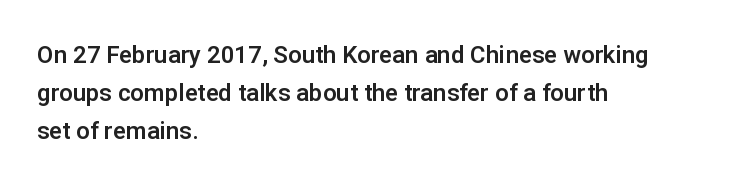
A normal amount of white space separates one row of letters from the next. In terms of letterspacing, this is plain default setting. Quick note: not italic, upright. Only glyphs here, with clear space below each row. Horizontally, the lines are justified to the leading edge only.
